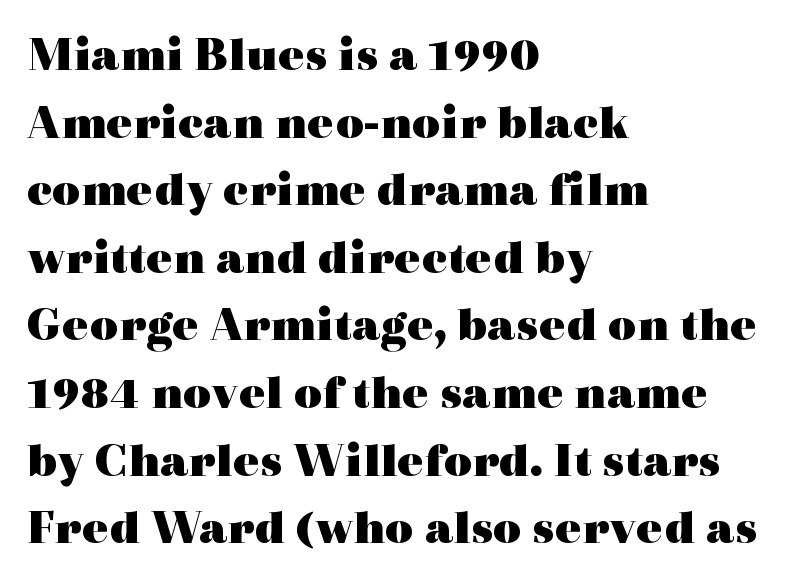
Q: Is the text bold? A: Yes.
Q: Is the text italic (slanted)? A: No, it is upright.
Q: Is the typeface a serif or a sans-serif typeface? A: Serif.
Q: Is the text underlined? A: No.
Q: How is the paragraph aligned? A: Left-aligned.
Q: Is the spacing between letters normal or unusually wide? A: Normal.
Q: Is the spacing between lines tight, normal or loose? A: Normal.
Q: Width (condensed, normal, or wide)? A: Wide.
Q: x-height? A: Medium.
Q: Monospaced? A: No.
